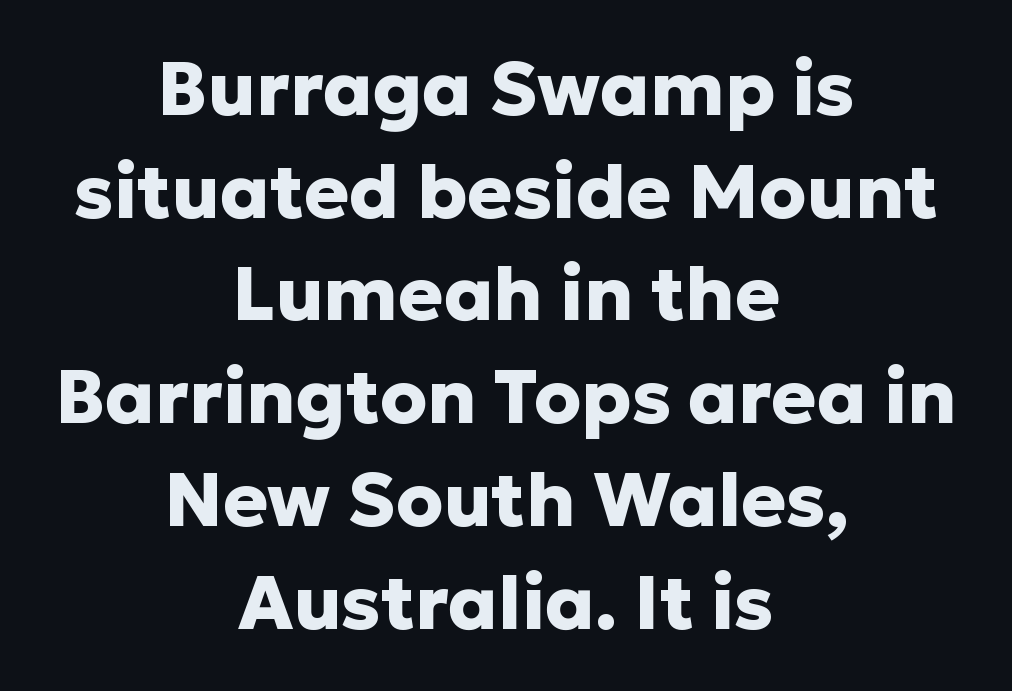
Nobody drew a line under any word here. What weight is shown? A full bold with thick strokes. The letters advance in unequal steps, a hallmark of proportional type. Nothing sits at the stroke ends, so this counts as sans-serif. Which margin do the lines hug? Neither — every line sits in the middle.
